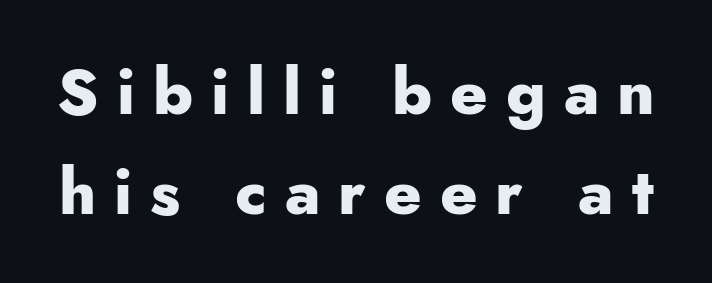
{"serif": "no", "italic": "no", "bold": "yes", "weight": "heavy", "width": "normal", "stroke_contrast": "low", "x_height": "small", "monospaced": "no", "underline": "no", "line_spacing": "normal", "line_spacing_ratio": 1.56, "letter_spacing": "wide", "letter_spacing_em": 0.28, "glyph_px": 64}
